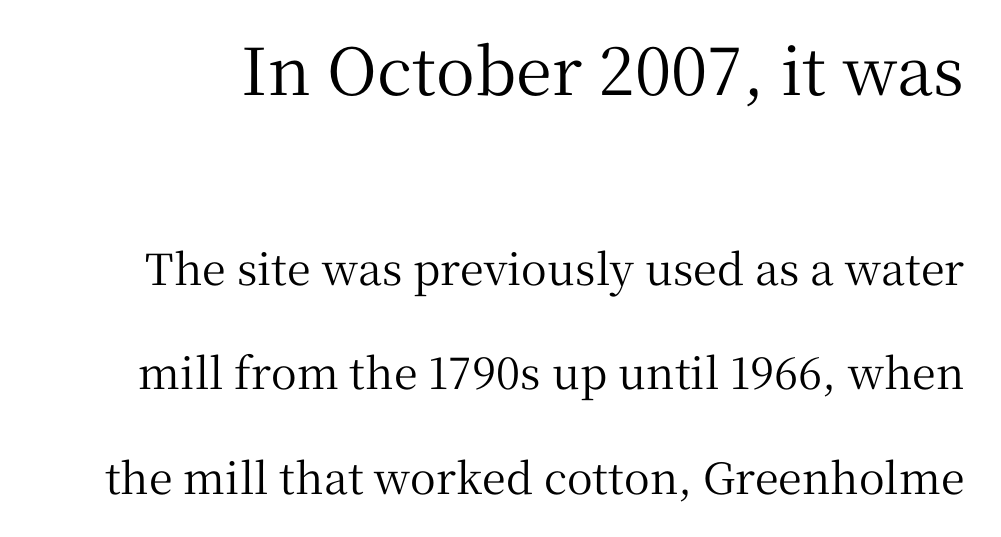
The image shows 65 px serif type, upright; set loose line spacing (2.43x), normal letter spacing, not underlined; the first (top) block is 1.51x larger; medium stroke contrast and a medium x-height.
